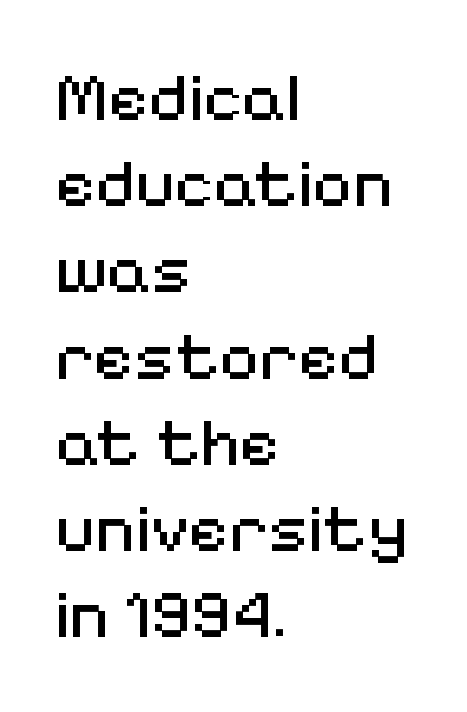
Tracking here is standard; glyphs follow each other at the usual distance. Unlike italic type, these characters show no tilt at all. Beneath every word, the page is bare. Teacher's note: observe the even left margin — that is flush-left alignment. Line spacing here is normal. Do the characters align in a grid? No, the font is proportional.
